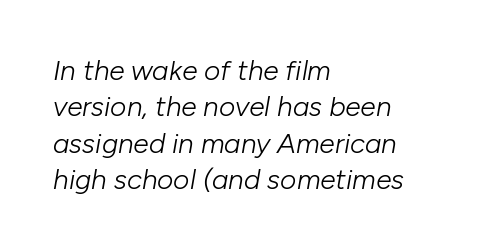
Q: Is the text bold? A: No.
Q: Is the text italic (slanted)? A: Yes, it leans right by about 10 degrees.
Q: Is the text underlined? A: No.
Q: How is the paragraph aligned? A: Left-aligned.
Q: Is the spacing between letters normal or unusually wide? A: Normal.
Q: Is the spacing between lines tight, normal or loose? A: Normal.
Q: Width (condensed, normal, or wide)? A: Normal.
Q: Stroke contrast? A: Low.
Q: x-height? A: Medium.
Q: Monospaced? A: No.
